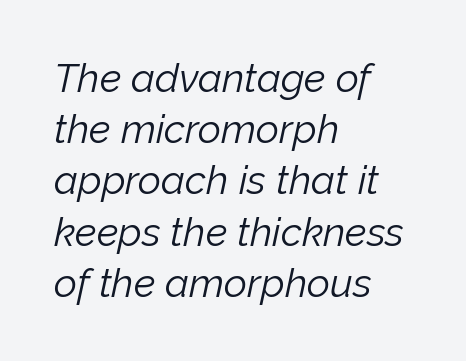
{"italic": "yes", "lean": "right", "slant_degrees": 12, "bold": "no", "weight": "light", "width": "normal", "stroke_contrast": "low", "x_height": "medium", "monospaced": "no", "underline": "no", "align": "left", "line_spacing": "normal", "line_spacing_ratio": 1.28, "letter_spacing": "normal", "letter_spacing_em": 0.0, "glyph_px": 40}
